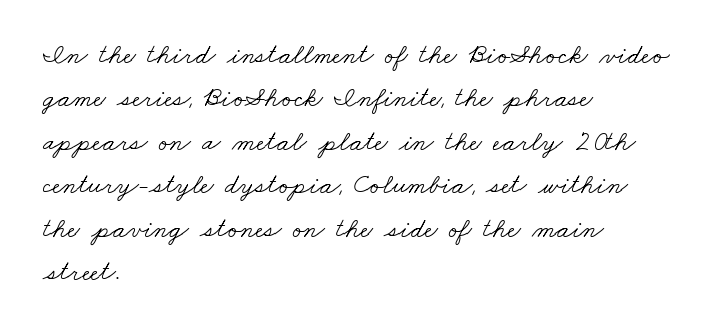
The image shows 28 px light, wide serif type; set left-aligned, normal line spacing (1.55x), normal letter spacing, not underlined; low stroke contrast and a small x-height.
